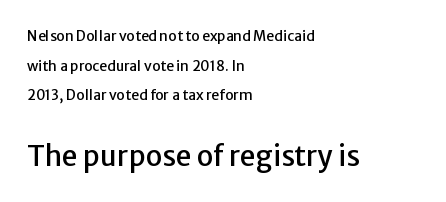
Varying glyph widths throughout — classic text-font behaviour. Plain, unruled lines of type. The rendering keeps characters at their native spacing. Character size in the trailing block exceeds that of the leading block.
